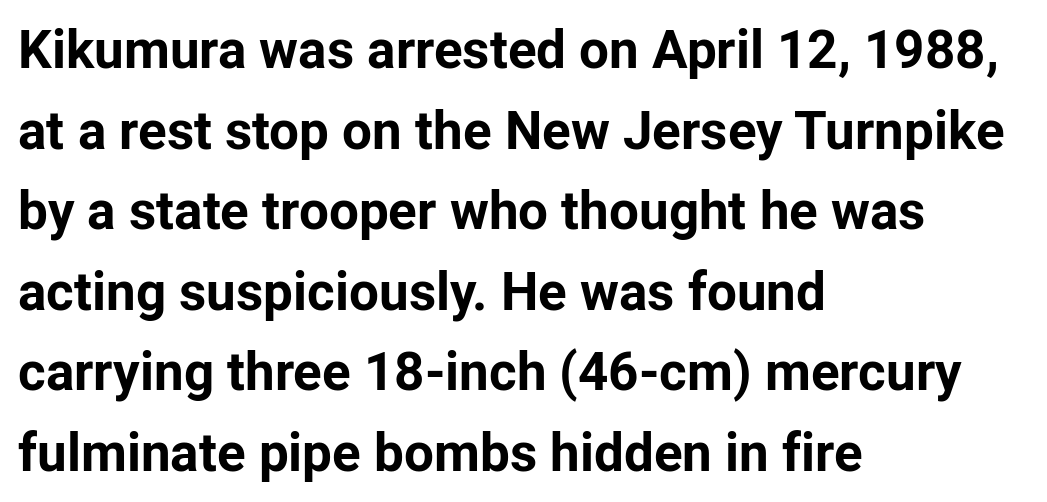
The image shows 53 px bold sans-serif type, upright; set left-aligned, normal line spacing (1.52x), normal letter spacing, not underlined; low stroke contrast and a medium x-height.
